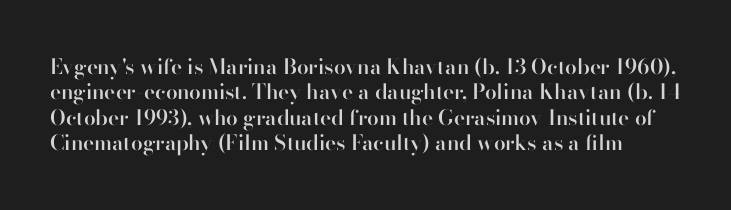
The image shows 21 px text type, upright; set line spacing 1.21x, normal letter spacing, not underlined.
